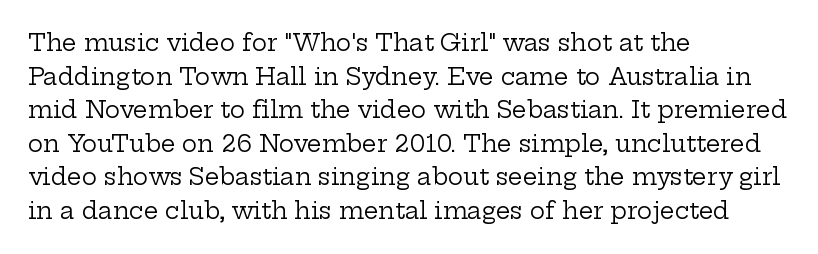
The image shows 23 px text type, upright; set left-aligned, normal line spacing (1.46x), normal letter spacing, not underlined.
